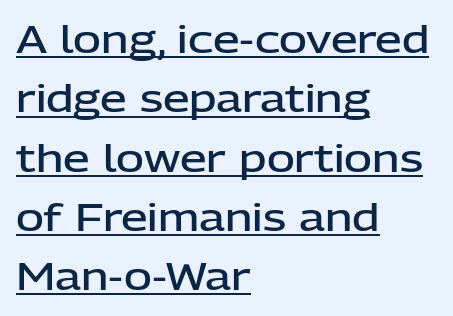
Q: Is the text bold? A: Semi-bold.
Q: Is the text italic (slanted)? A: No, it is upright.
Q: Is the typeface a serif or a sans-serif typeface? A: Sans-serif.
Q: Is the text underlined? A: Yes.
Q: How is the paragraph aligned? A: Left-aligned.
Q: Is the spacing between letters normal or unusually wide? A: Normal.
Q: Is the spacing between lines tight, normal or loose? A: Normal.
Q: Width (condensed, normal, or wide)? A: Normal.
Q: Stroke contrast? A: Low.
Q: x-height? A: Medium.
Q: Monospaced? A: No.
